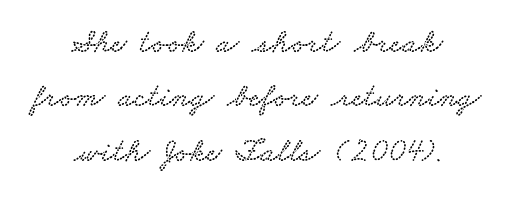
Q: Is the typeface a serif or a sans-serif typeface? A: Serif.
Q: Is the text underlined? A: No.
Q: How is the paragraph aligned? A: Centered.
Q: Is the spacing between letters normal or unusually wide? A: Normal.
Q: Is the spacing between lines tight, normal or loose? A: Normal.
Q: Width (condensed, normal, or wide)? A: Wide.
Q: Stroke contrast? A: Low.
Q: x-height? A: Small.
Q: Monospaced? A: No.
